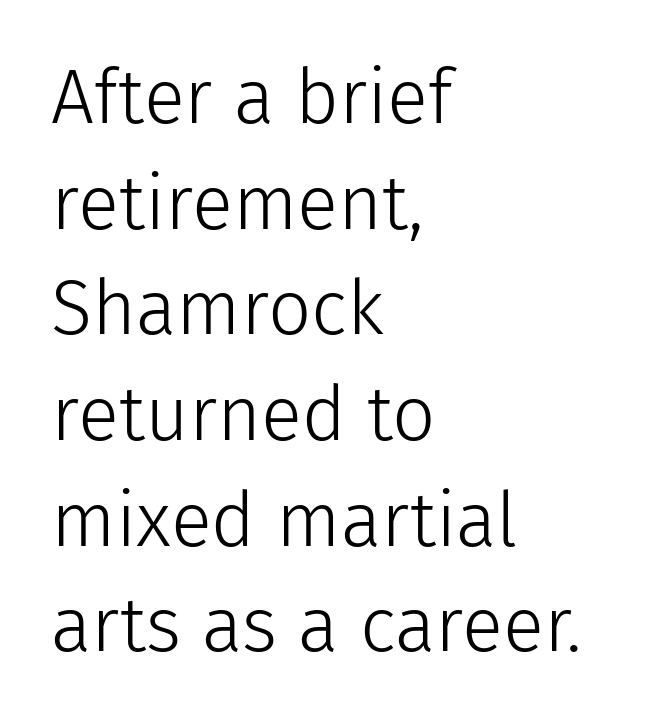
{"serif": "no", "italic": "no", "bold": "no", "weight": "light", "width": "normal", "stroke_contrast": "low", "x_height": "medium", "monospaced": "no", "underline": "no", "align": "left", "line_spacing": "normal", "line_spacing_ratio": 1.39, "letter_spacing": "normal", "letter_spacing_em": 0.0, "glyph_px": 76}
